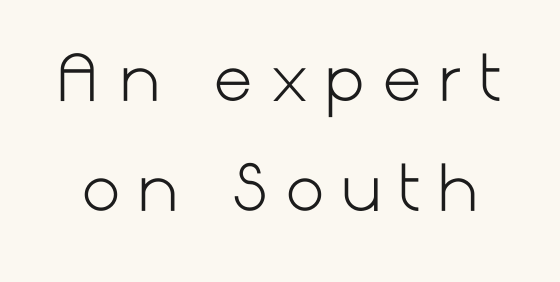
Q: Is the text bold? A: No.
Q: Is the text italic (slanted)? A: No, it is upright.
Q: Is the typeface a serif or a sans-serif typeface? A: Sans-serif.
Q: Is the text underlined? A: No.
Q: Is the spacing between letters normal or unusually wide? A: Unusually wide.
Q: Width (condensed, normal, or wide)? A: Normal.
Q: Stroke contrast? A: Low.
Q: x-height? A: Medium.
